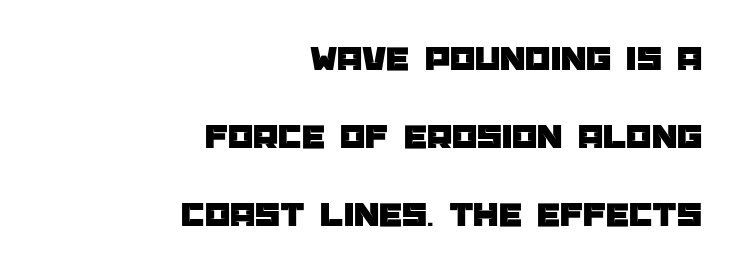
{"serif": "no", "italic": "no", "width": "normal", "stroke_contrast": "low", "x_height": "large", "monospaced": "no", "underline": "no", "align": "right", "line_spacing": "loose", "line_spacing_ratio": 2.17, "letter_spacing": "normal", "letter_spacing_em": 0.0, "glyph_px": 36}
